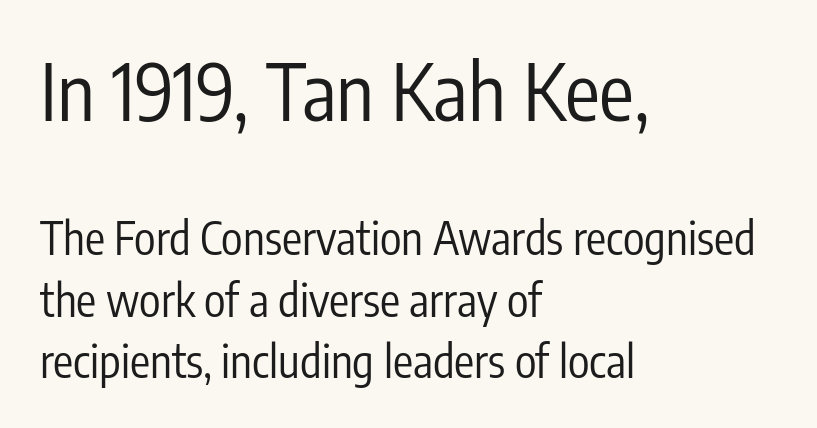
Q: Is the text bold? A: No.
Q: Is the text italic (slanted)? A: No, it is upright.
Q: Is the typeface a serif or a sans-serif typeface? A: Sans-serif.
Q: Is the text underlined? A: No.
Q: How is the paragraph aligned? A: Left-aligned.
Q: Is the spacing between letters normal or unusually wide? A: Normal.
Q: Is the spacing between lines tight, normal or loose? A: Normal.
Q: Which block of text is set in a larger size, the first (top) or the second (bottom)? A: The first (top) one.
Q: Width (condensed, normal, or wide)? A: Condensed.
Q: Stroke contrast? A: Low.
Q: x-height? A: Medium.
Q: Monospaced? A: No.
